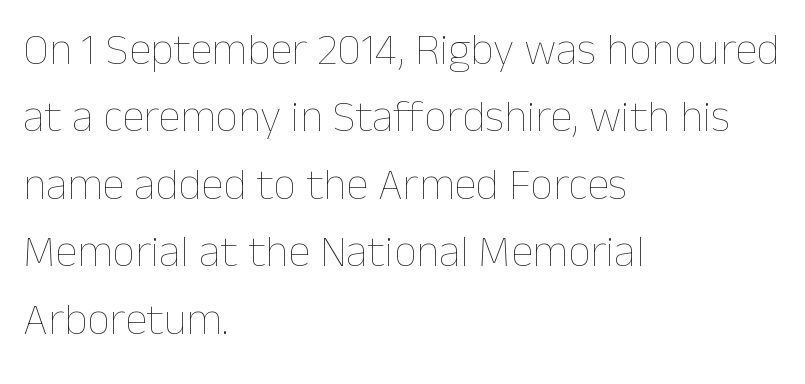
The image shows 45 px thin type, upright; set left-aligned, normal line spacing (1.5x), normal letter spacing, not underlined; low stroke contrast and a medium x-height.
